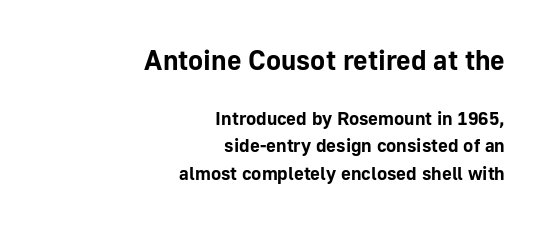
Q: Is the text bold? A: Yes.
Q: Is the text italic (slanted)? A: No, it is upright.
Q: Is the typeface a serif or a sans-serif typeface? A: Sans-serif.
Q: Is the text underlined? A: No.
Q: How is the paragraph aligned? A: Right-aligned.
Q: Is the spacing between letters normal or unusually wide? A: Normal.
Q: Is the spacing between lines tight, normal or loose? A: Normal.
Q: Which block of text is set in a larger size, the first (top) or the second (bottom)? A: The first (top) one.
Q: Width (condensed, normal, or wide)? A: Normal.
Q: Stroke contrast? A: Low.
Q: x-height? A: Medium.
Q: Monospaced? A: No.
